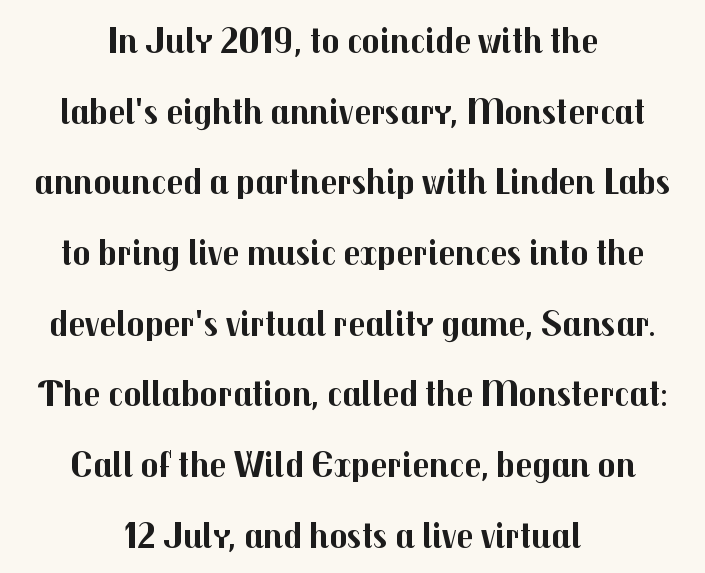
Inter-character spacing is left at the font's built-in metrics. Unmarked baselines from the first word to the last. Serifs: no, the terminals of the letterforms are clean. This is heavy type, rendered in bold. The typesetter chose a symmetrical, centered arrangement here.
